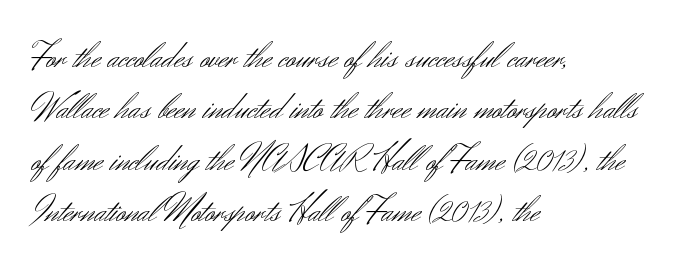
{"serif": "no", "bold": "no", "weight": "light", "width": "normal", "stroke_contrast": "medium", "x_height": "small", "monospaced": "no", "underline": "no", "align": "left", "line_spacing": "normal", "line_spacing_ratio": 1.35, "letter_spacing": "normal", "letter_spacing_em": 0.0, "glyph_px": 38}
